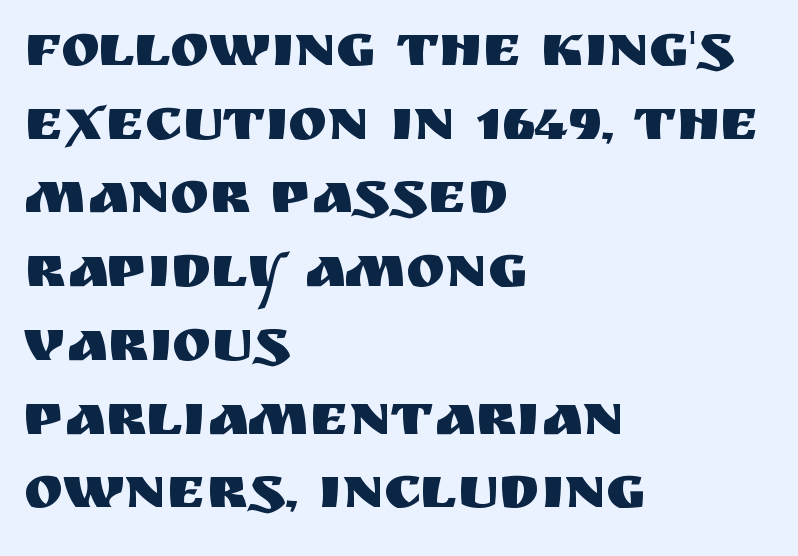
The image shows 59 px sans-serif type, upright; set left-aligned, normal line spacing (1.25x), normal letter spacing, not underlined; medium stroke contrast and a large x-height.
